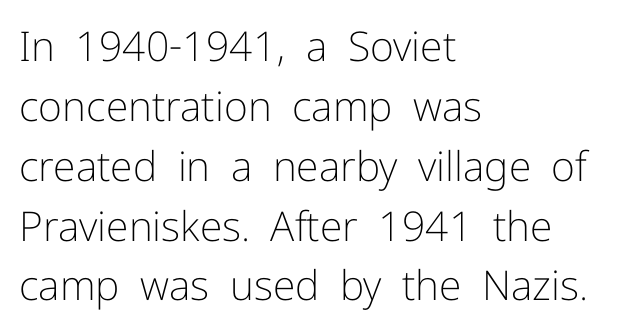
The image shows 41 px light sans-serif type, upright; set left-aligned, normal line spacing (1.46x), normal letter spacing, not underlined; low stroke contrast and a medium x-height.
